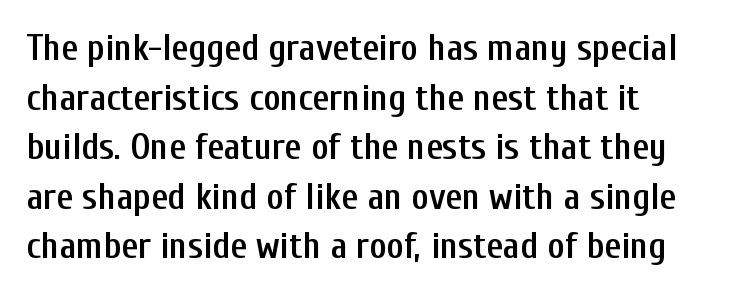
The image shows 37 px semibold, condensed sans-serif type, upright; set normal line spacing (1.34x), normal letter spacing, not underlined; low stroke contrast and a medium x-height.
